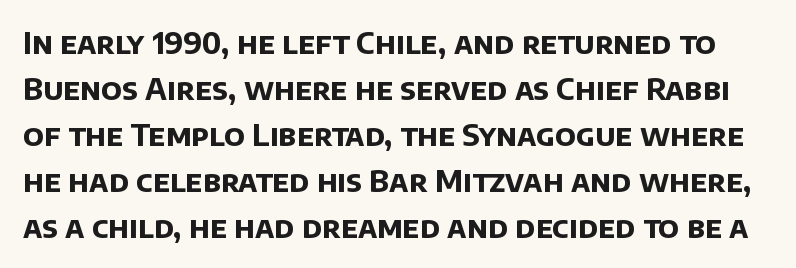
{"serif": "no", "bold": "yes", "weight": "bold", "width": "normal", "stroke_contrast": "low", "x_height": "large", "monospaced": "no", "underline": "no", "line_spacing": "normal", "line_spacing_ratio": 1.53, "letter_spacing": "normal", "letter_spacing_em": 0.0, "glyph_px": 30}
